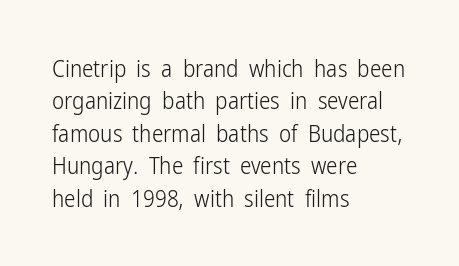
The image shows 23 px text type, upright; set left-aligned, normal line spacing (1.41x), normal letter spacing, not underlined.
